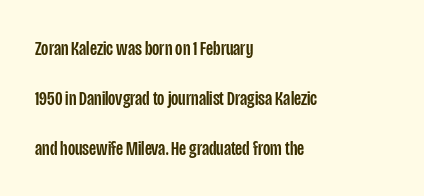
The image shows 21 px text type, upright; set left-aligned, loose line spacing (2.38x), normal letter spacing, not underlined.
